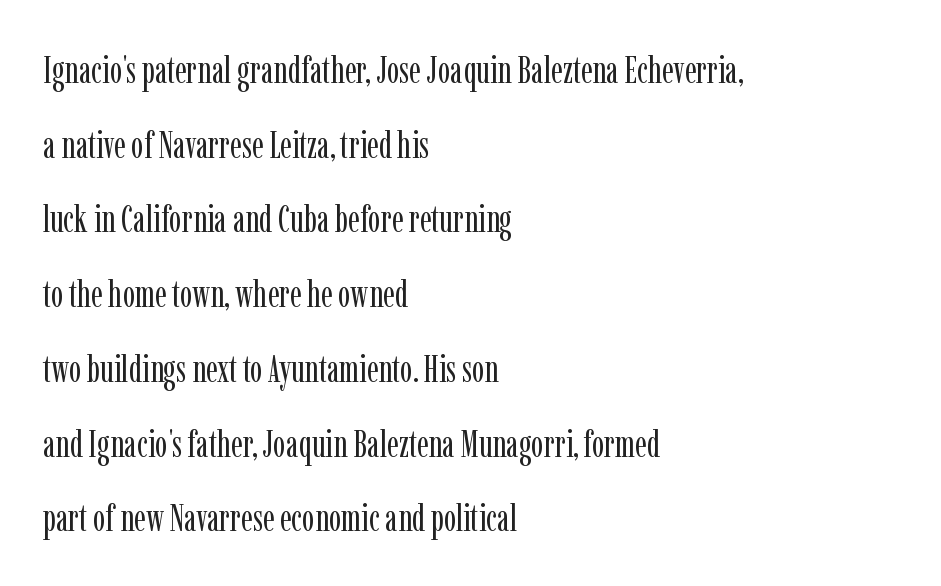
{"serif": "yes", "italic": "no", "bold": "no", "weight": "regular", "width": "condensed", "stroke_contrast": "low", "x_height": "medium", "monospaced": "no", "underline": "no", "align": "left", "line_spacing": "loose", "line_spacing_ratio": 2.02, "letter_spacing": "normal", "letter_spacing_em": 0.0, "glyph_px": 37}
